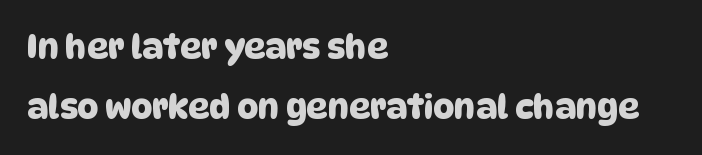
{"serif": "no", "width": "normal", "stroke_contrast": "low", "x_height": "large", "monospaced": "no", "underline": "no", "align": "left", "line_spacing_ratio": 1.83, "letter_spacing": "normal", "letter_spacing_em": 0.0, "glyph_px": 33}
